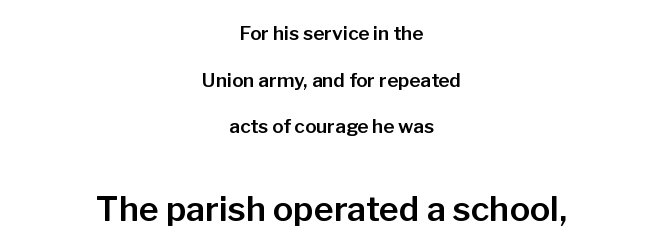
{"serif": "no", "italic": "no", "width": "normal", "stroke_contrast": "low", "x_height": "medium", "monospaced": "no", "underline": "no", "align": "center", "line_spacing": "loose", "line_spacing_ratio": 2.46, "letter_spacing": "normal", "letter_spacing_em": 0.0, "larger_block": "second", "size_ratio": 1.79, "glyph_px": 34}
